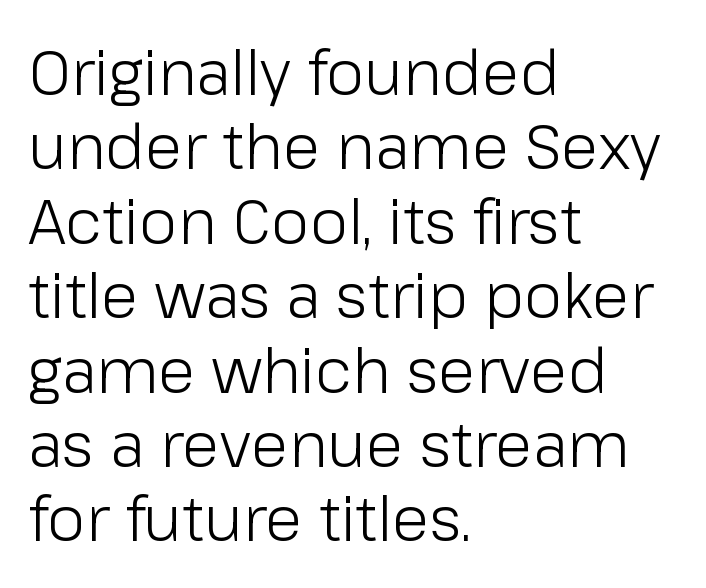
This rendering employs a face without finishing strokes, i.e., a sans-serif. Caption: multi-line text, flush left, ragged right. Posture: upright roman. Decoration check: the copy has no underline. Bold? No — there's no thickening of the strokes.
